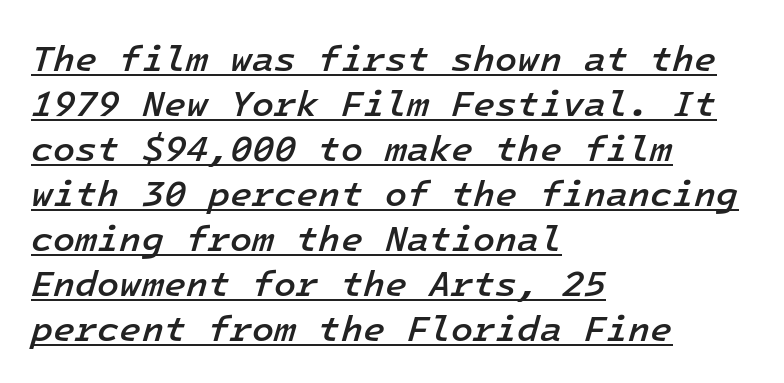
The image shows 36 px semibold type, italic (leaning right), monospaced; set left-aligned, normal line spacing (1.25x), normal letter spacing, underlined; low stroke contrast and a medium x-height.
